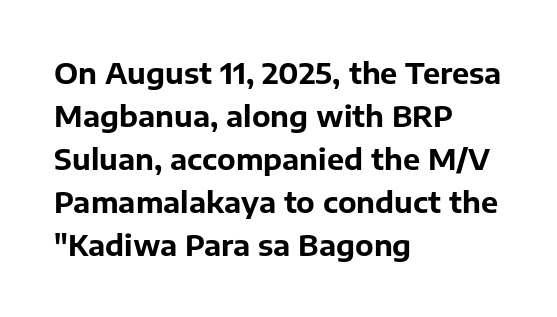
The image shows 29 px bold sans-serif type, upright; set left-aligned, normal line spacing (1.48x), normal letter spacing, not underlined; low stroke contrast and a medium x-height.
